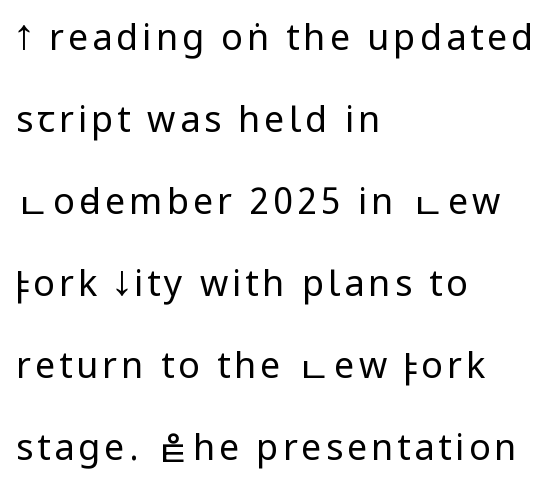
{"serif": "no", "italic": "no", "bold": "no", "weight": "regular", "width": "condensed", "stroke_contrast": "low", "underline": "no", "align": "left", "line_spacing": "loose", "line_spacing_ratio": 2.28, "glyph_px": 36}
